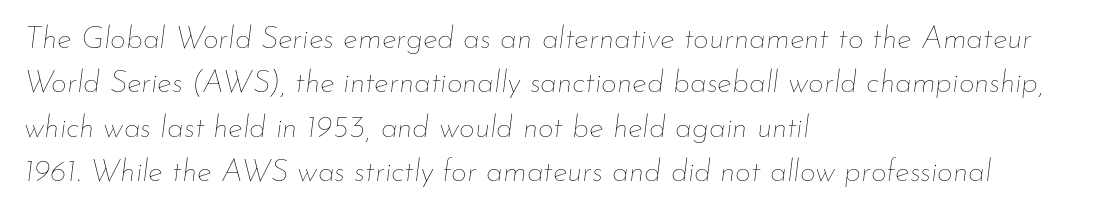
The image shows 31 px thin type, italic (leaning right); set left-aligned, normal line spacing (1.43x), normal letter spacing, not underlined; low stroke contrast and a small x-height.
